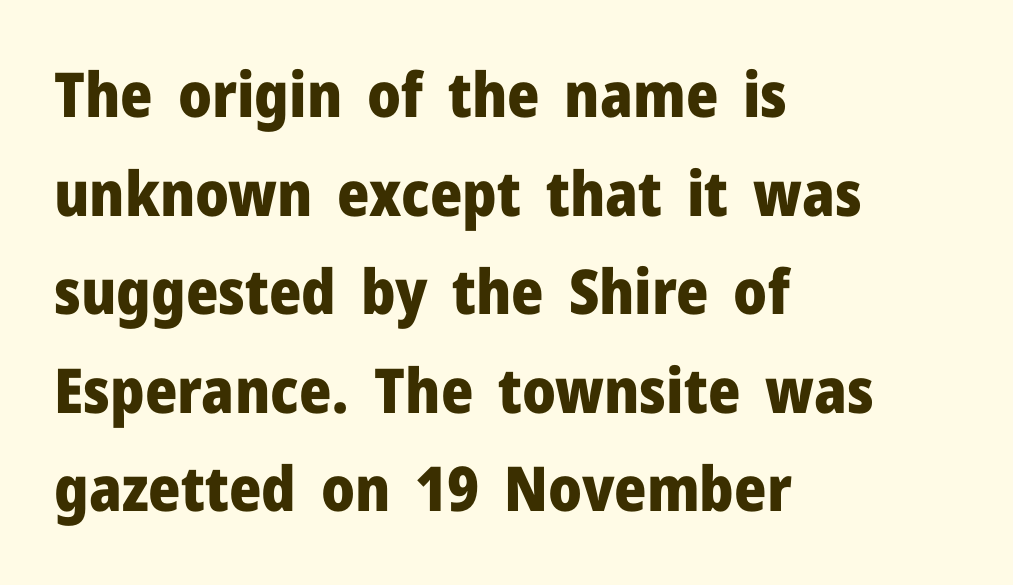
Q: Is the text bold? A: Yes.
Q: Is the text italic (slanted)? A: No, it is upright.
Q: Is the typeface a serif or a sans-serif typeface? A: Sans-serif.
Q: Is the text underlined? A: No.
Q: How is the paragraph aligned? A: Left-aligned.
Q: Is the spacing between letters normal or unusually wide? A: Normal.
Q: Is the spacing between lines tight, normal or loose? A: Normal.
Q: Width (condensed, normal, or wide)? A: Normal.
Q: Stroke contrast? A: Low.
Q: x-height? A: Medium.
Q: Monospaced? A: No.
